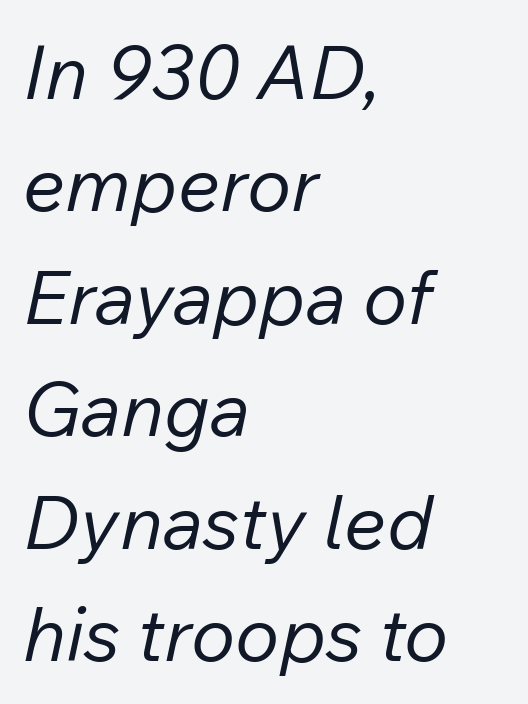
Q: Is the text bold? A: No.
Q: Is the text italic (slanted)? A: Yes, it leans right by about 12 degrees.
Q: Is the text underlined? A: No.
Q: How is the paragraph aligned? A: Left-aligned.
Q: Is the spacing between letters normal or unusually wide? A: Normal.
Q: Is the spacing between lines tight, normal or loose? A: Normal.
Q: Width (condensed, normal, or wide)? A: Normal.
Q: Stroke contrast? A: Low.
Q: x-height? A: Medium.
Q: Monospaced? A: No.
